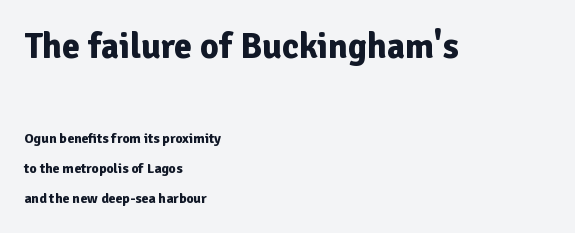
The image shows 36 px bold sans-serif type, upright; set left-aligned, loose line spacing (2.13x), normal letter spacing, not underlined; the first (top) block is 2.57x larger; low stroke contrast and a medium x-height.
